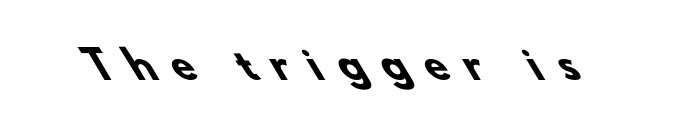
This sample uses a sans-serif face. Spacing verdict: proportional, widths tailored to each character. Anything drawn beneath the words? Only blank space. The glyphs have the mass of a bold cut. Characters follow at a spacing far wider than the type designer built in.
